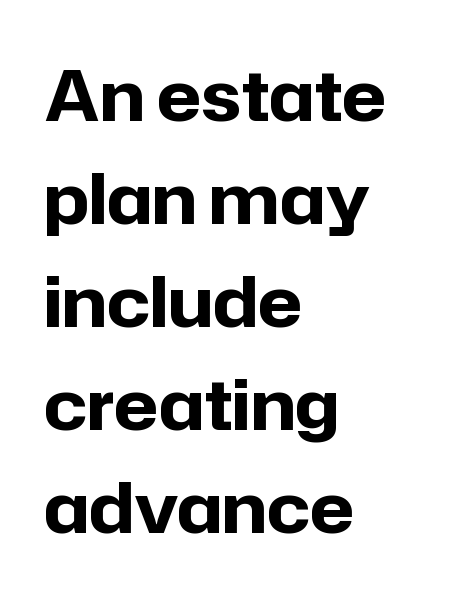
The image shows 70 px bold sans-serif type, upright; set left-aligned, normal line spacing (1.47x), normal letter spacing, not underlined; low stroke contrast and a medium x-height.
